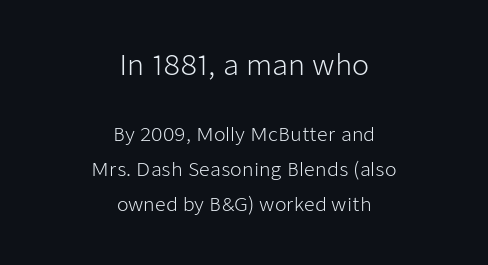
{"serif": "no", "italic": "no", "bold": "no", "weight": "light", "width": "normal", "stroke_contrast": "low", "x_height": "medium", "monospaced": "no", "underline": "no", "align": "center", "line_spacing_ratio": 1.85, "letter_spacing": "normal", "letter_spacing_em": 0.0, "larger_block": "first", "size_ratio": 1.47, "glyph_px": 28}
